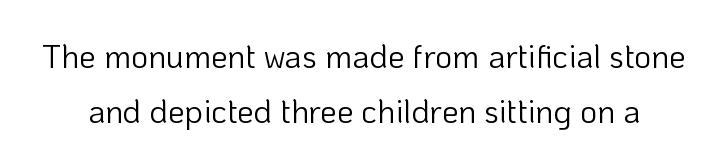
{"serif": "no", "italic": "no", "bold": "no", "weight": "light", "width": "normal", "stroke_contrast": "low", "x_height": "medium", "monospaced": "no", "underline": "no", "line_spacing": "normal", "line_spacing_ratio": 1.68, "letter_spacing": "normal", "letter_spacing_em": 0.0, "glyph_px": 33}
